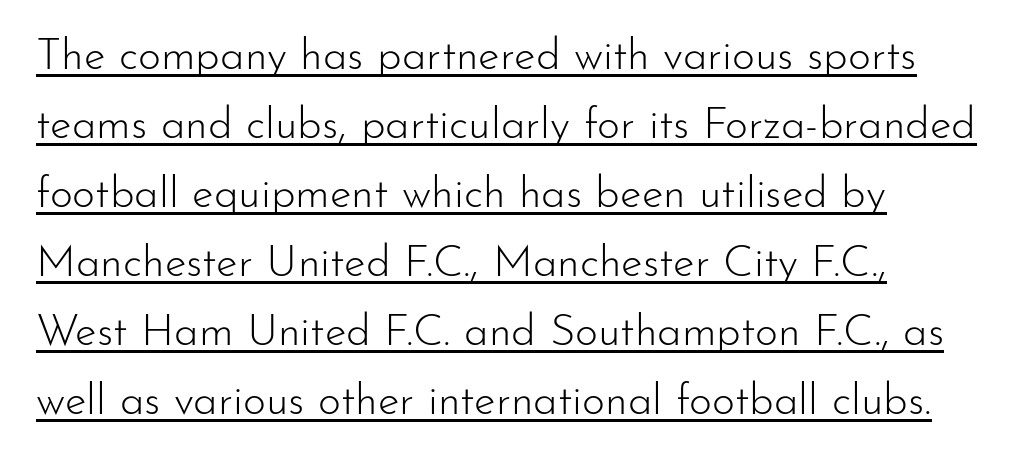
{"serif": "no", "italic": "no", "bold": "no", "weight": "light", "width": "normal", "stroke_contrast": "low", "x_height": "small", "monospaced": "no", "underline": "yes", "align": "left", "line_spacing": "normal", "line_spacing_ratio": 1.57, "letter_spacing": "normal", "letter_spacing_em": 0.0, "glyph_px": 44}
